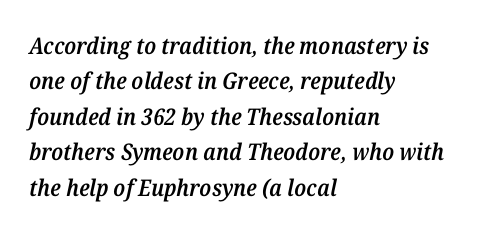
{"italic": "yes", "lean": "right", "slant_degrees": 12, "bold": "semi", "underline": "no", "align": "left", "line_spacing": "normal", "line_spacing_ratio": 1.54, "letter_spacing": "normal", "letter_spacing_em": 0.0, "glyph_px": 23}
